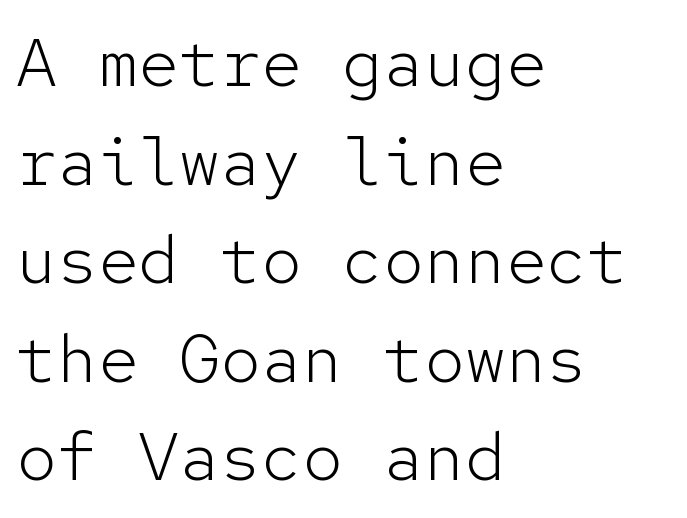
The image shows 68 px light sans-serif type, upright, monospaced; set left-aligned, normal line spacing (1.45x), normal letter spacing, not underlined; low stroke contrast and a medium x-height.
